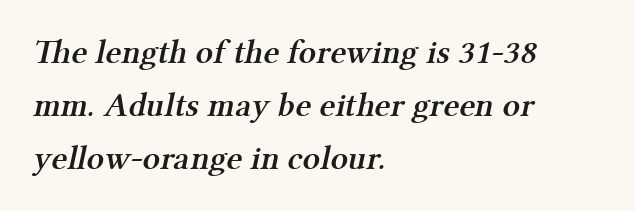
Q: Is the text bold? A: Semi-bold.
Q: Is the typeface a serif or a sans-serif typeface? A: Serif.
Q: Is the text underlined? A: No.
Q: How is the paragraph aligned? A: Left-aligned.
Q: Is the spacing between letters normal or unusually wide? A: Normal.
Q: Is the spacing between lines tight, normal or loose? A: Normal.
Q: Width (condensed, normal, or wide)? A: Normal.
Q: Stroke contrast? A: Medium.
Q: x-height? A: Medium.
Q: Monospaced? A: No.
